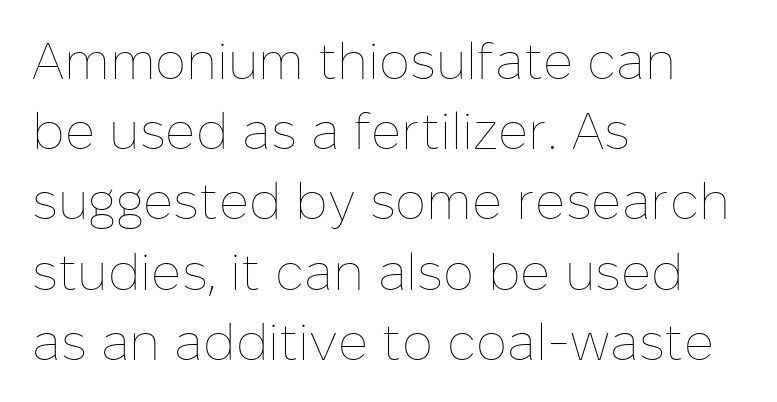
The image shows 52 px thin type, upright; set left-aligned, normal line spacing (1.35x), normal letter spacing, not underlined; low stroke contrast and a medium x-height.
